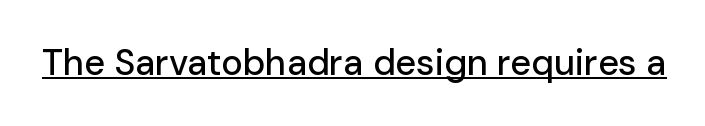
The image shows 36 px sans-serif type, upright; set normal letter spacing, underlined; low stroke contrast and a medium x-height.
